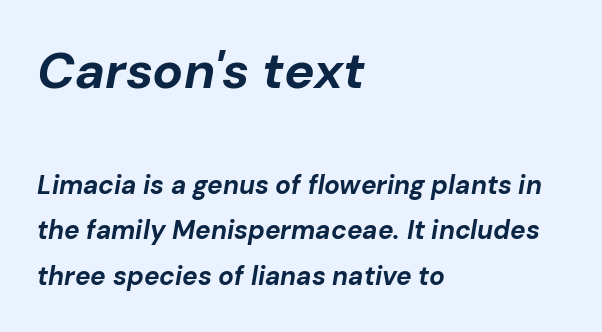
These lines are rendered in a variable-pitch font. The rag falls on the right side of this text block. Just letters on the line, the space beneath them empty. Here the first block reads like a headline and the second like body copy. There's an unmistakable incline to the writing here.
